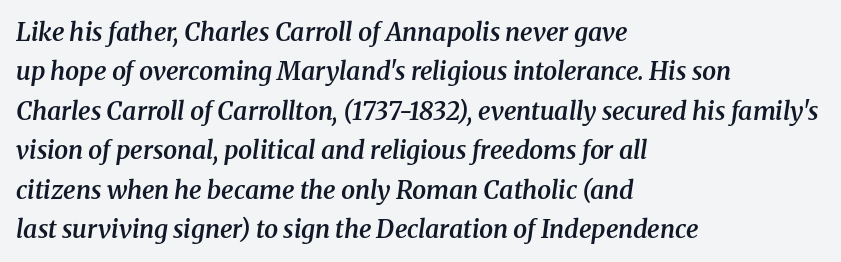
The image shows 25 px text type, italic (leaning right); set left-aligned, normal line spacing (1.58x), normal letter spacing, not underlined.
